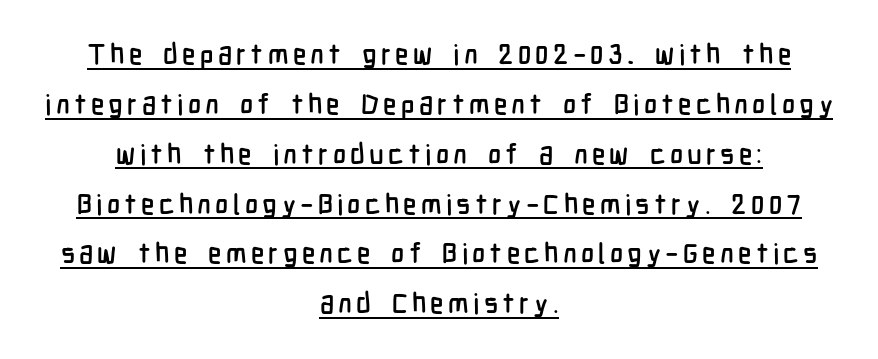
Spacing verdict: proportional, widths tailored to each character. The lettering holds an erect, upright posture throughout. This rendering employs a face without finishing strokes, i.e., a sans-serif. This is underlined copy, the kind a proofreader might mark for attention. These lines stack symmetrically, like a column narrowing and widening about its center.
